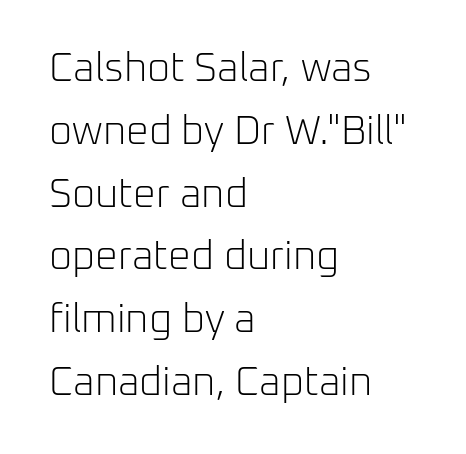
The image shows 40 px light sans-serif type, upright; set left-aligned, normal line spacing (1.57x), normal letter spacing, not underlined; low stroke contrast and a medium x-height.
